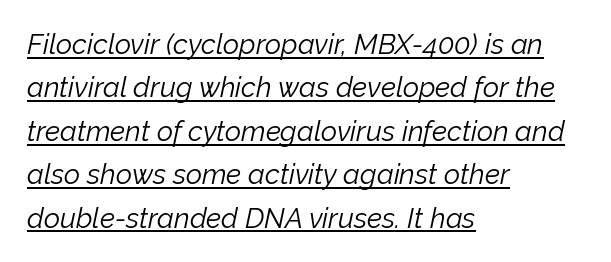
{"italic": "yes", "lean": "right", "slant_degrees": 12, "bold": "no", "weight": "light", "width": "normal", "stroke_contrast": "low", "x_height": "medium", "monospaced": "no", "underline": "yes", "align": "left", "line_spacing": "normal", "line_spacing_ratio": 1.55, "letter_spacing": "normal", "letter_spacing_em": 0.0, "glyph_px": 28}
